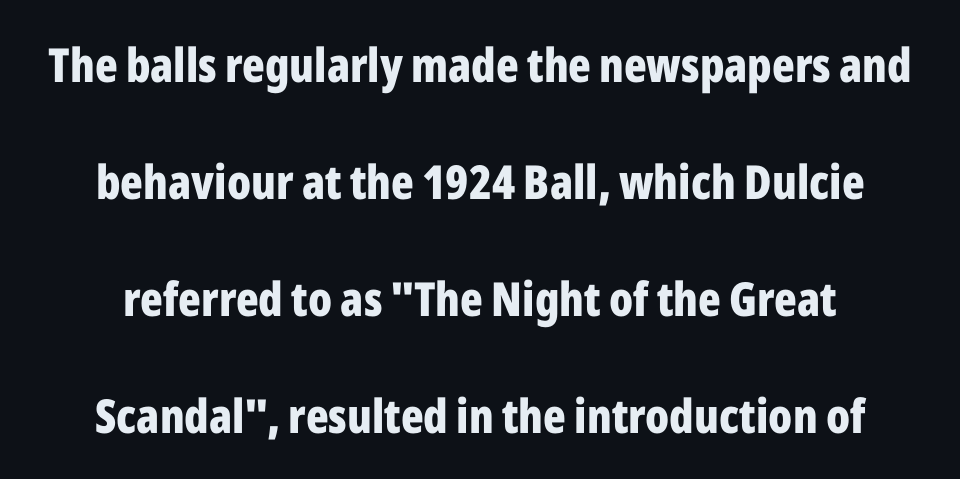
Q: Is the text bold? A: Yes.
Q: Is the text italic (slanted)? A: No, it is upright.
Q: Is the typeface a serif or a sans-serif typeface? A: Sans-serif.
Q: Is the text underlined? A: No.
Q: Is the spacing between letters normal or unusually wide? A: Normal.
Q: Is the spacing between lines tight, normal or loose? A: Loose.
Q: Width (condensed, normal, or wide)? A: Condensed.
Q: Stroke contrast? A: Low.
Q: x-height? A: Medium.
Q: Monospaced? A: No.
